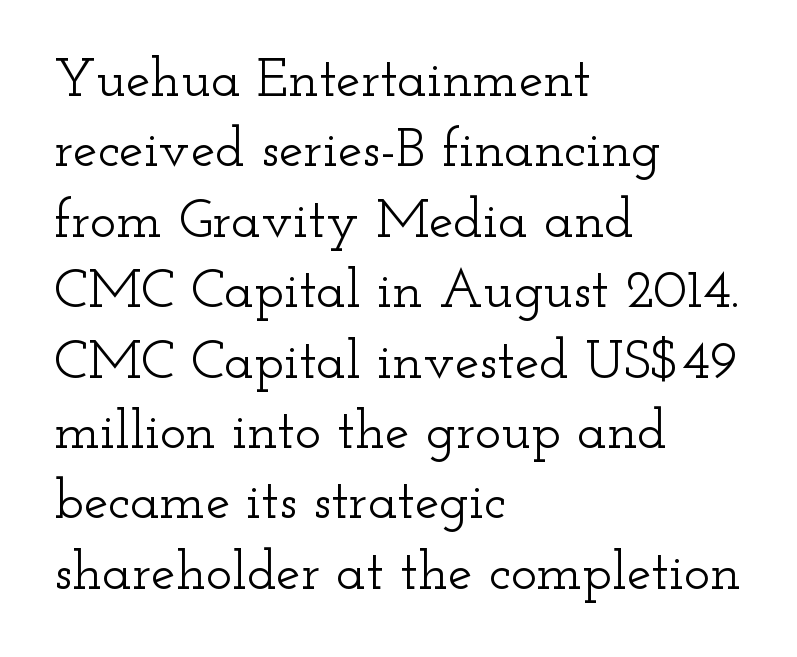
Spacing between characters is what you'd get straight out of the box. It's the straight-up-and-down kind of type. Vertically, the passage feels balanced, rows spaced as you'd expect. Type style note: has serifs.
